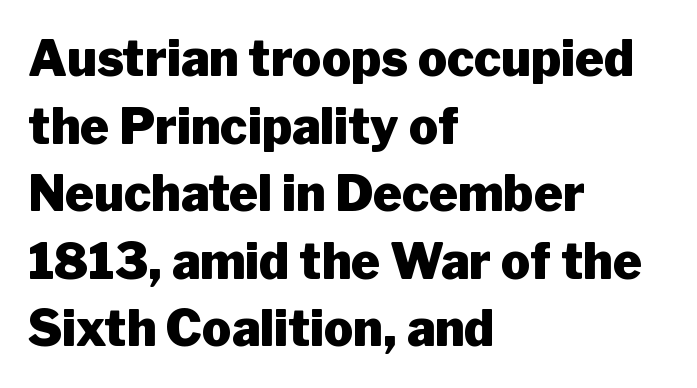
The image shows 49 px heavy sans-serif type, upright; set left-aligned, normal line spacing (1.38x), normal letter spacing, not underlined; low stroke contrast and a medium x-height.
